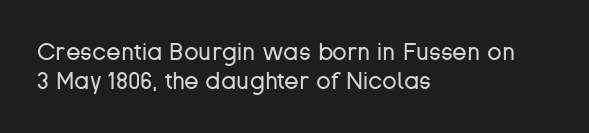
{"italic": "no", "bold": "no", "underline": "no", "align": "left", "line_spacing_ratio": 1.2, "letter_spacing": "normal", "letter_spacing_em": 0.0, "glyph_px": 24}
